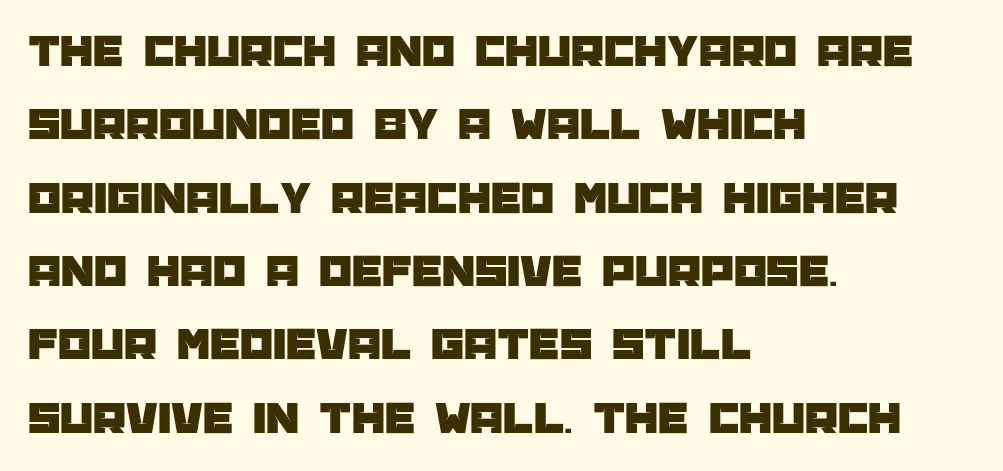
{"serif": "no", "italic": "no", "width": "normal", "stroke_contrast": "low", "x_height": "large", "monospaced": "no", "underline": "no", "align": "left", "line_spacing": "normal", "line_spacing_ratio": 1.56, "letter_spacing": "normal", "letter_spacing_em": 0.0, "glyph_px": 47}
